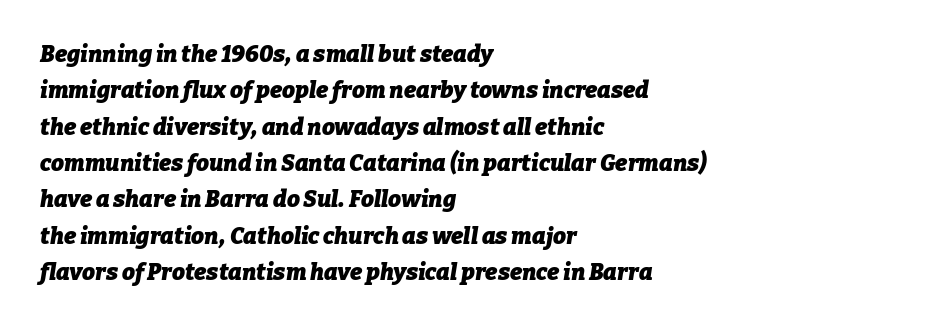
Descenders hang freely into open space. Compared with a centered layout, this one pins lines to the left instead. What stands out about the letter spacing? Nothing — it is the standard amount. Yep, that's italic — everything's leaning.
